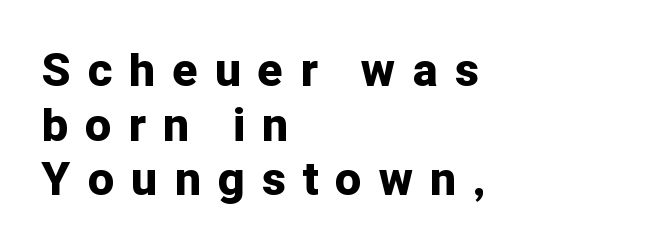
The image shows 46 px bold sans-serif type, upright; set left-aligned, line spacing 1.19x, unusually wide letter spacing (+0.38 em), not underlined; low stroke contrast and a medium x-height.
